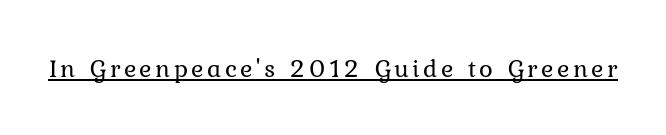
{"italic": "no", "bold": "no", "underline": "yes", "glyph_px": 26}
